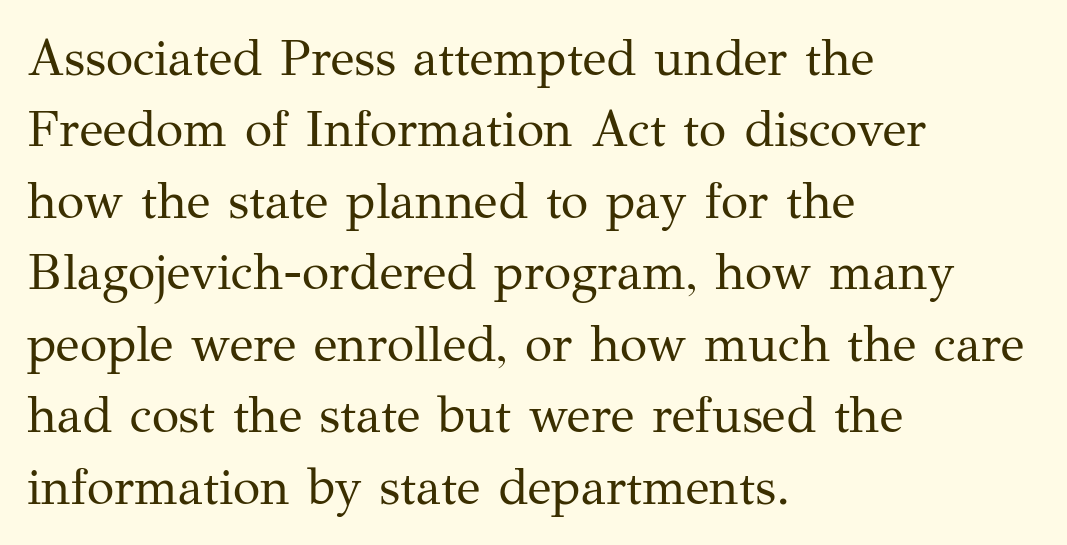
The image shows 50 px regular-weight serif type, upright; set left-aligned, normal line spacing (1.43x), normal letter spacing, not underlined; medium stroke contrast and a medium x-height.
